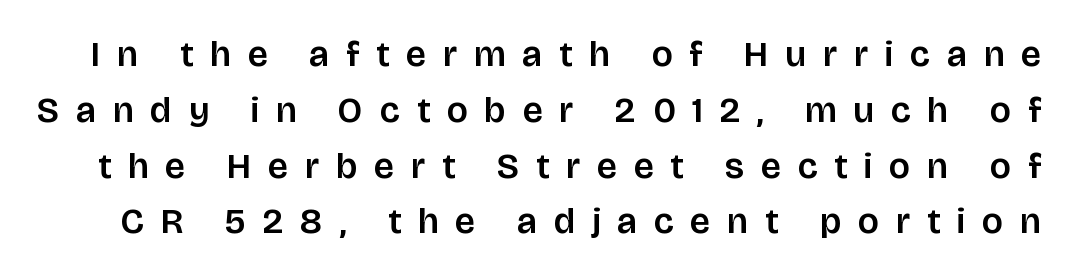
Q: Is the text italic (slanted)? A: No, it is upright.
Q: Is the typeface a serif or a sans-serif typeface? A: Sans-serif.
Q: Is the text underlined? A: No.
Q: Is the spacing between letters normal or unusually wide? A: Unusually wide.
Q: Is the spacing between lines tight, normal or loose? A: Normal.
Q: Width (condensed, normal, or wide)? A: Normal.
Q: Stroke contrast? A: Low.
Q: x-height? A: Large.
Q: Monospaced? A: No.
